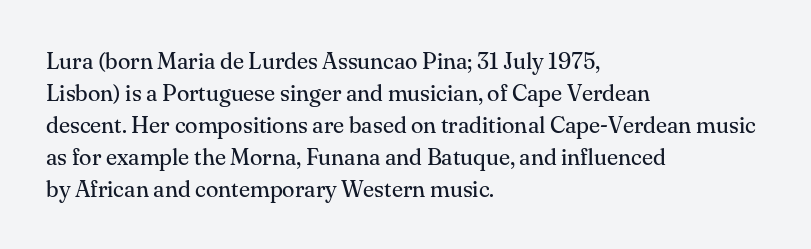
{"italic": "no", "bold": "no", "underline": "no", "align": "left", "line_spacing": "normal", "line_spacing_ratio": 1.39, "letter_spacing": "normal", "letter_spacing_em": 0.0, "glyph_px": 23}
